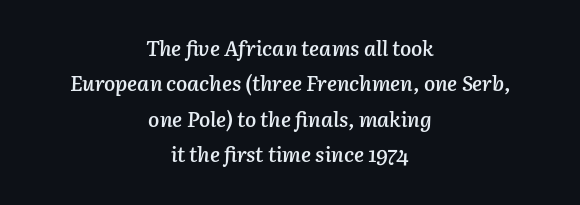
Q: Is the text bold? A: Semi-bold.
Q: Is the text italic (slanted)? A: Yes, it leans right by about 3 degrees.
Q: Is the text underlined? A: No.
Q: How is the paragraph aligned? A: Centered.
Q: Is the spacing between letters normal or unusually wide? A: Normal.
Q: Is the spacing between lines tight, normal or loose? A: Normal.
